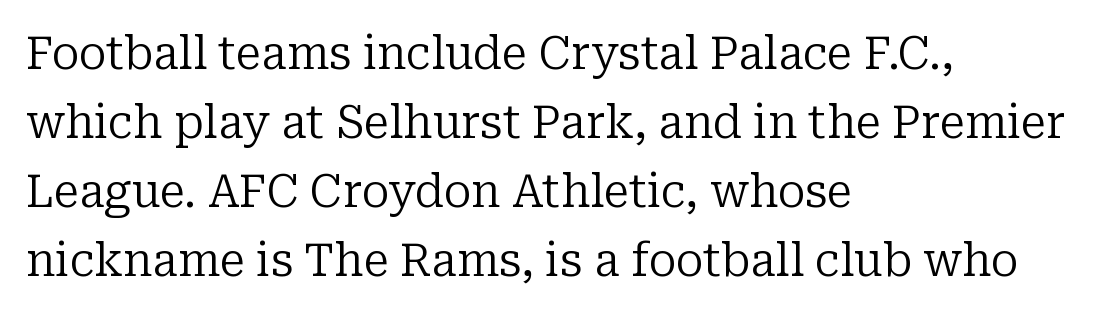
Q: Is the text bold? A: No.
Q: Is the text italic (slanted)? A: No, it is upright.
Q: Is the typeface a serif or a sans-serif typeface? A: Serif.
Q: Is the text underlined? A: No.
Q: How is the paragraph aligned? A: Left-aligned.
Q: Is the spacing between letters normal or unusually wide? A: Normal.
Q: Is the spacing between lines tight, normal or loose? A: Normal.
Q: Width (condensed, normal, or wide)? A: Normal.
Q: Stroke contrast? A: Low.
Q: x-height? A: Medium.
Q: Monospaced? A: No.
